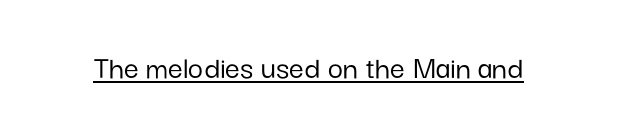
The image shows 33 px sans-serif type, upright; set normal letter spacing, underlined; low stroke contrast and a medium x-height.
